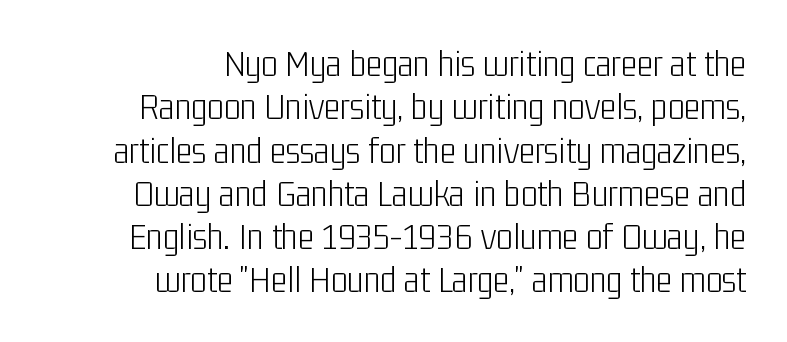
The image shows 39 px light, condensed sans-serif type, upright; set right-aligned, tight line spacing (1.11x), normal letter spacing, not underlined; low stroke contrast and a medium x-height.
